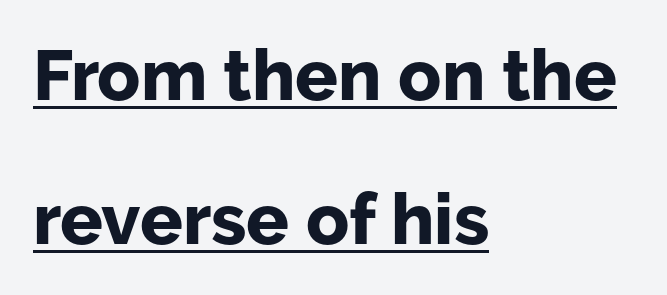
{"serif": "no", "italic": "no", "bold": "yes", "weight": "bold", "width": "normal", "stroke_contrast": "low", "x_height": "medium", "monospaced": "no", "underline": "yes", "align": "left", "line_spacing": "loose", "line_spacing_ratio": 2.03, "letter_spacing": "normal", "letter_spacing_em": 0.0, "glyph_px": 71}
